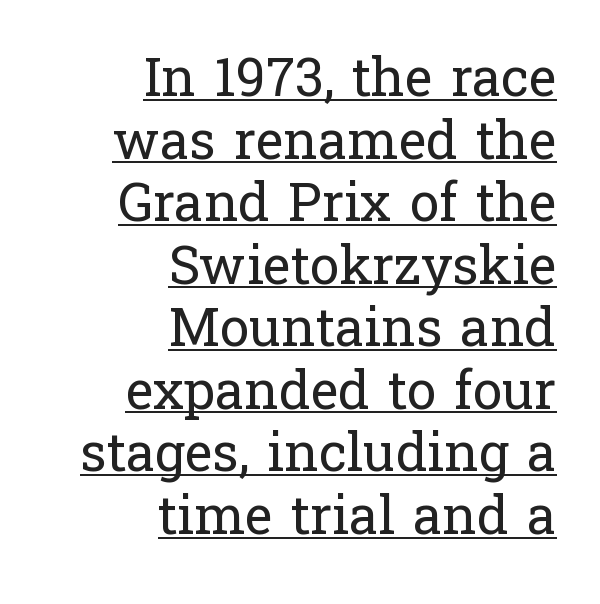
Teacher's note: observe the even right margin — that is flush-right alignment. When letters stand straight like this, we call the style roman or upright. Counters stay open thanks to moderate or lighter strokes. This is serif lettering, the kind often seen in printed books. Is this a fixed-width face? No — the glyphs have proportional, varying widths.
